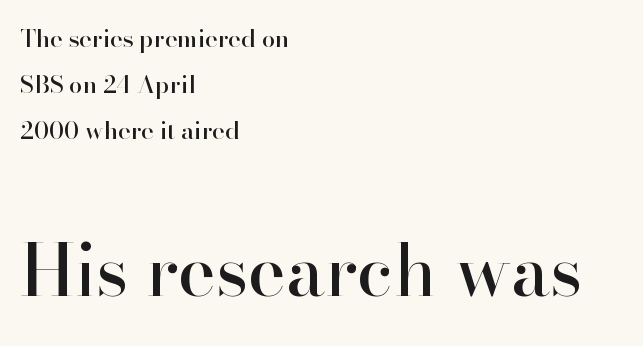
The image shows 72 px serif type, upright; set left-aligned, loose line spacing (1.91x), normal letter spacing, not underlined; the second (bottom) block is 3.0x larger; high stroke contrast and a small x-height.
